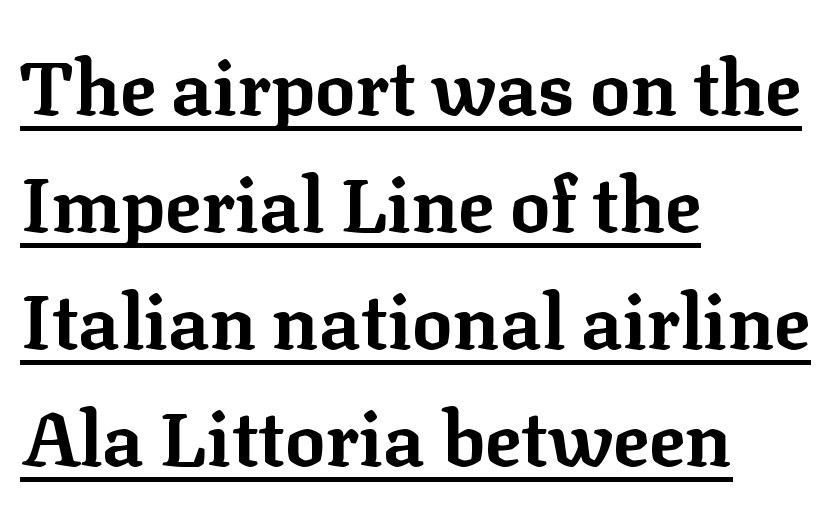
The image shows 76 px bold serif type, upright; set left-aligned, normal line spacing (1.54x), normal letter spacing, underlined; low stroke contrast and a medium x-height.
